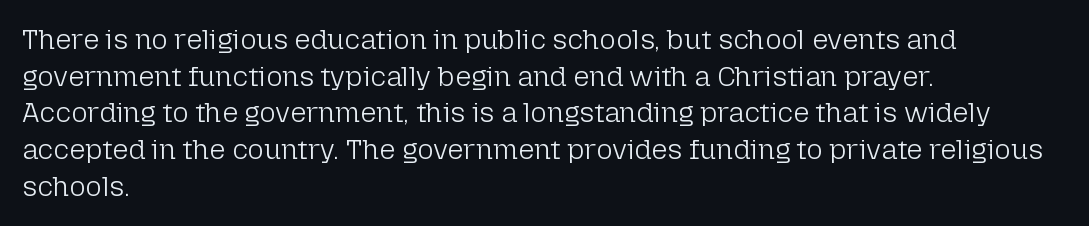
{"serif": "no", "italic": "no", "bold": "no", "weight": "light", "width": "normal", "stroke_contrast": "low", "x_height": "medium", "monospaced": "no", "underline": "no", "align": "left", "line_spacing": "normal", "line_spacing_ratio": 1.31, "letter_spacing": "normal", "letter_spacing_em": 0.0, "glyph_px": 28}
